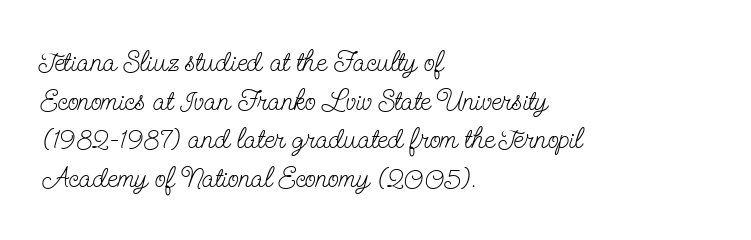
Q: Is the text bold? A: No.
Q: Is the text italic (slanted)? A: Yes.
Q: Is the typeface a serif or a sans-serif typeface? A: Serif.
Q: Is the text underlined? A: No.
Q: How is the paragraph aligned? A: Left-aligned.
Q: Is the spacing between letters normal or unusually wide? A: Normal.
Q: Is the spacing between lines tight, normal or loose? A: Normal.
Q: Width (condensed, normal, or wide)? A: Condensed.
Q: Stroke contrast? A: Low.
Q: x-height? A: Small.
Q: Monospaced? A: No.
